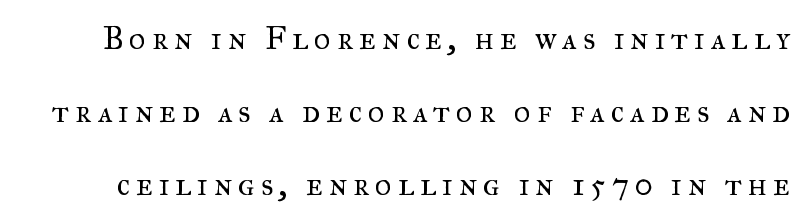
Weight class: somewhere from thin through regular. Rendered with straight, roman letterforms. In terms of leading, this rendering errs on the spacious side. The space beneath each line is pristine and unruled.
